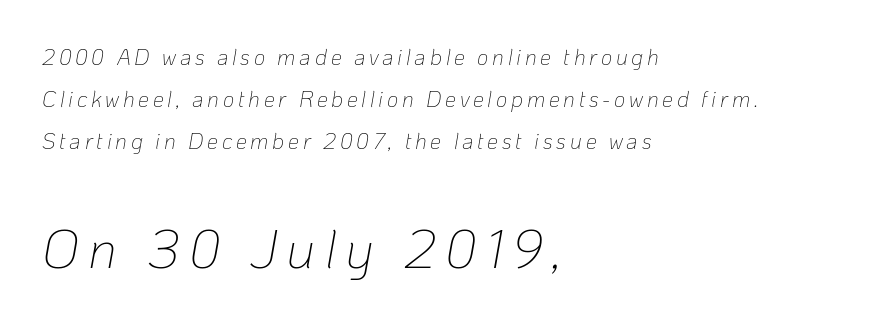
Q: Is the text bold? A: No.
Q: Is the text italic (slanted)? A: Yes, it leans right by about 10 degrees.
Q: Is the text underlined? A: No.
Q: How is the paragraph aligned? A: Left-aligned.
Q: Is the spacing between lines tight, normal or loose? A: Loose.
Q: Which block of text is set in a larger size, the first (top) or the second (bottom)? A: The second (bottom) one.
Q: Width (condensed, normal, or wide)? A: Normal.
Q: Stroke contrast? A: Low.
Q: x-height? A: Medium.
Q: Monospaced? A: No.
